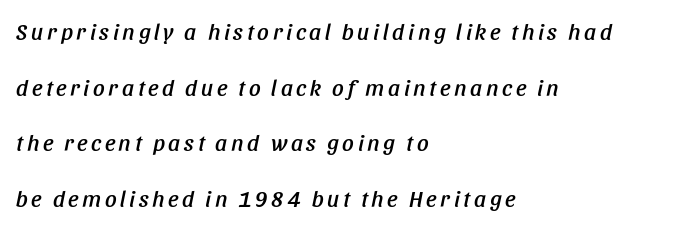
Q: Is the text italic (slanted)? A: Yes, it leans right by about 11 degrees.
Q: Is the text underlined? A: No.
Q: How is the paragraph aligned? A: Left-aligned.
Q: Is the spacing between lines tight, normal or loose? A: Loose.
